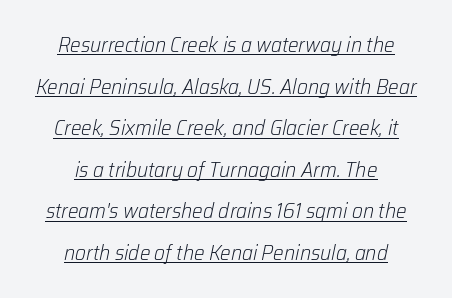
The face looks like a standard text weight, possibly lighter. Quick note: interline space is abundant. Is the letter spacing exaggerated? No — it looks like the ordinary default. It's the slanting kind of type. If you folded the block vertically in half, each line would mirror itself in length.
